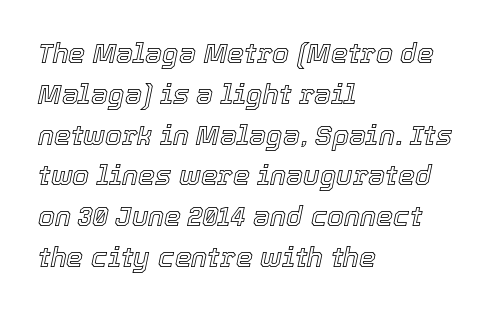
Q: Is the text italic (slanted)? A: Yes, it leans right by about 12 degrees.
Q: Is the text underlined? A: No.
Q: How is the paragraph aligned? A: Left-aligned.
Q: Is the spacing between letters normal or unusually wide? A: Normal.
Q: Is the spacing between lines tight, normal or loose? A: Normal.
